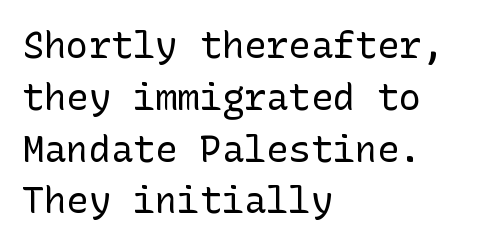
Q: Is the text bold? A: No.
Q: Is the text italic (slanted)? A: No, it is upright.
Q: Is the typeface a serif or a sans-serif typeface? A: Sans-serif.
Q: Is the text underlined? A: No.
Q: How is the paragraph aligned? A: Left-aligned.
Q: Is the spacing between letters normal or unusually wide? A: Normal.
Q: Is the spacing between lines tight, normal or loose? A: Normal.
Q: Width (condensed, normal, or wide)? A: Normal.
Q: Stroke contrast? A: Low.
Q: x-height? A: Medium.
